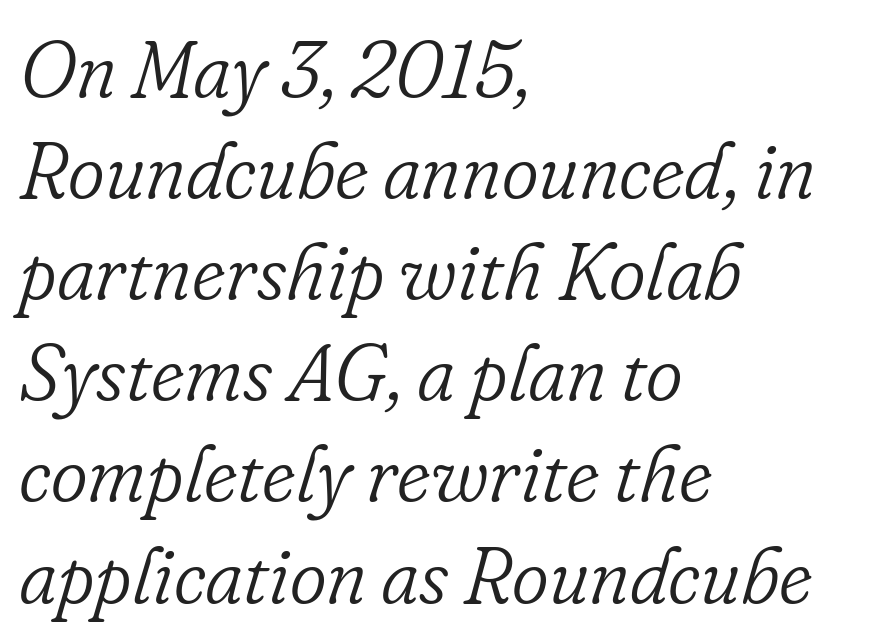
The block of text has a typical density, with ordinary space between rows. Bare-footed words on every line. The type is set solid horizontally, with unmodified tracking. A serif font was chosen for this passage. Each letter keeps its own natural width here, so spacing adapts to shape.
